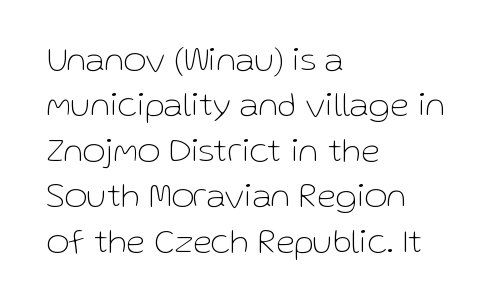
Nothing sits at the stroke ends, so this counts as sans-serif. These lines are rendered in a variable-pitch font. This is roman type, the default non-slanted kind. The line texture is even and compact thanks to regular tracking. The leading is moderate, giving the passage an even texture.
